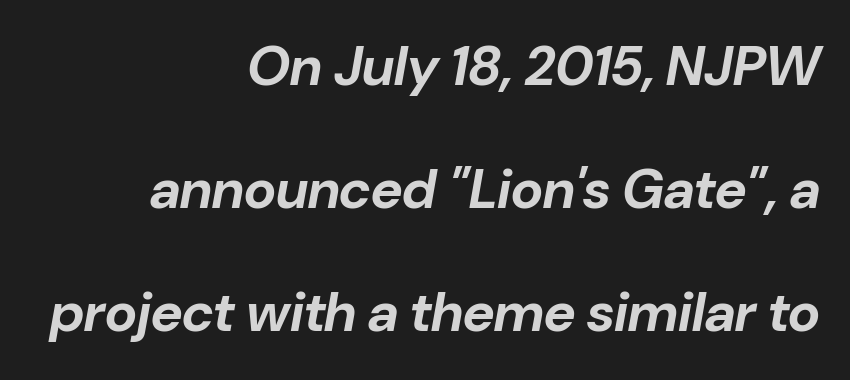
The axis of the letterforms is tilted away from vertical. A clean baseline with only descenders dipping below it. In terms of leading, this rendering errs on the spacious side. The rag falls on the left side of this text block. Letter spacing: default.
